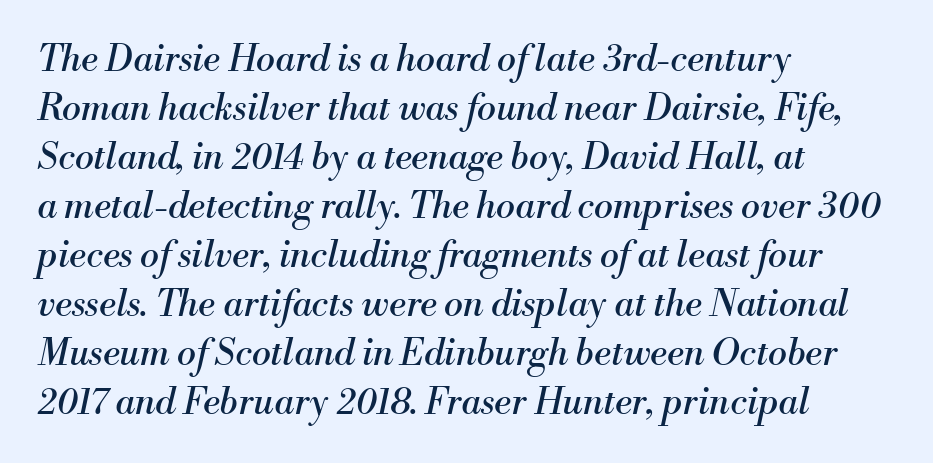
{"serif": "yes", "italic": "yes", "lean": "right", "slant_degrees": 13, "bold": "no", "weight": "regular", "width": "normal", "stroke_contrast": "medium", "x_height": "small", "monospaced": "no", "underline": "no", "align": "left", "line_spacing": "normal", "line_spacing_ratio": 1.36, "letter_spacing": "normal", "letter_spacing_em": 0.0, "glyph_px": 36}
